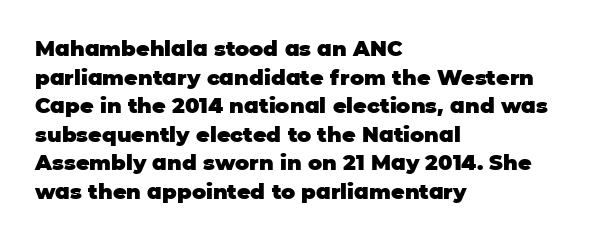
{"italic": "no", "bold": "yes", "underline": "no", "align": "left", "line_spacing": "normal", "line_spacing_ratio": 1.36, "letter_spacing": "normal", "letter_spacing_em": 0.0, "glyph_px": 21}
